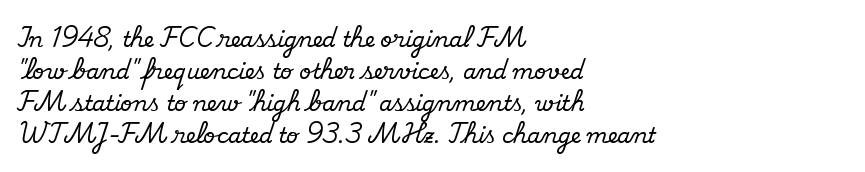
Layout note: lines flush left. The string is rendered with underlining switched off. The line texture is even and compact thanks to regular tracking. The space between consecutive lines is moderate.
